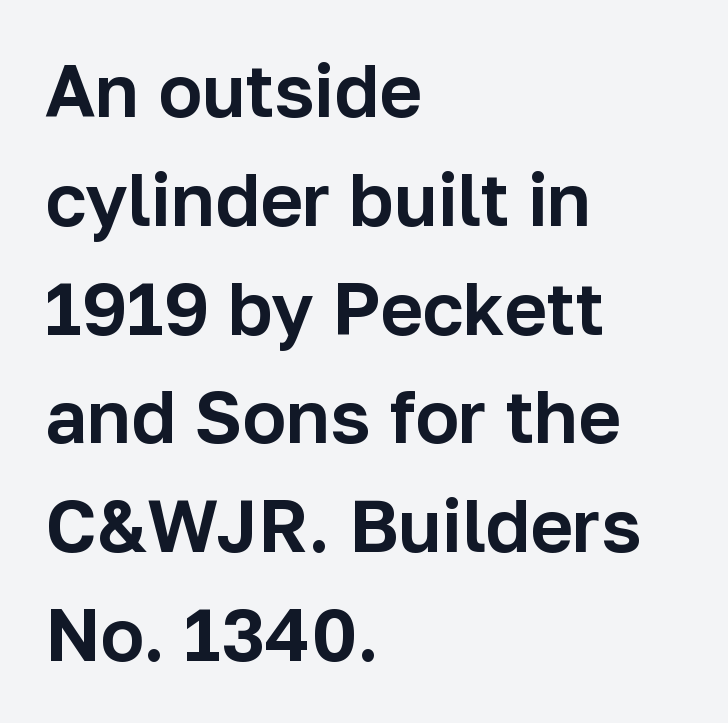
Q: Is the text italic (slanted)? A: No, it is upright.
Q: Is the typeface a serif or a sans-serif typeface? A: Sans-serif.
Q: Is the text underlined? A: No.
Q: How is the paragraph aligned? A: Left-aligned.
Q: Is the spacing between letters normal or unusually wide? A: Normal.
Q: Is the spacing between lines tight, normal or loose? A: Normal.
Q: Width (condensed, normal, or wide)? A: Normal.
Q: Stroke contrast? A: Low.
Q: x-height? A: Medium.
Q: Monospaced? A: No.
